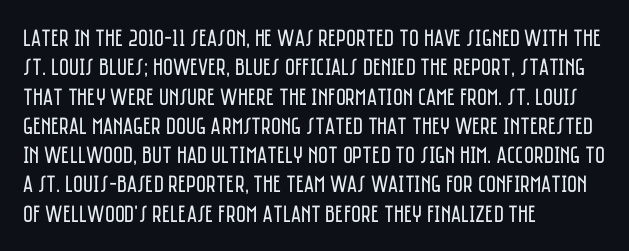
{"italic": "no", "bold": "no", "underline": "no", "align": "left", "line_spacing_ratio": 1.22, "letter_spacing": "normal", "letter_spacing_em": 0.0, "glyph_px": 24}
